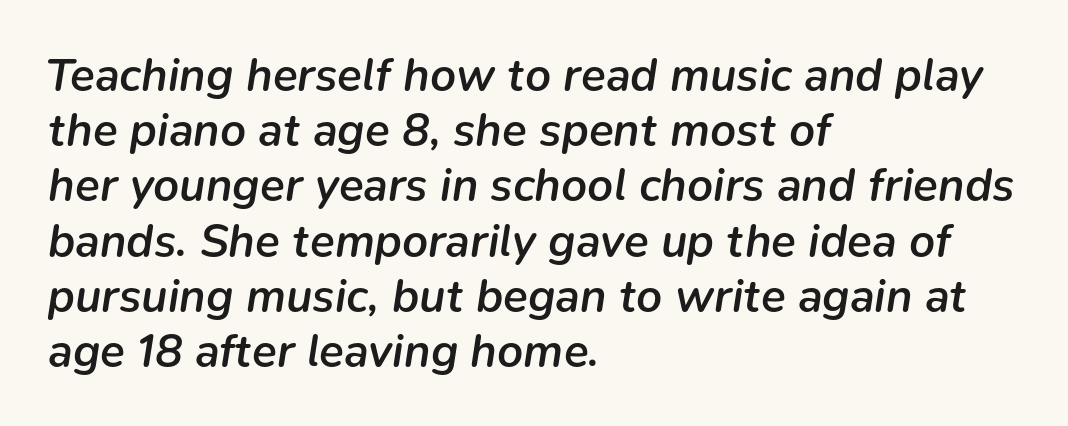
The image shows 46 px semibold type, italic (leaning right); set left-aligned, line spacing 1.2x, normal letter spacing, not underlined; low stroke contrast and a medium x-height.
